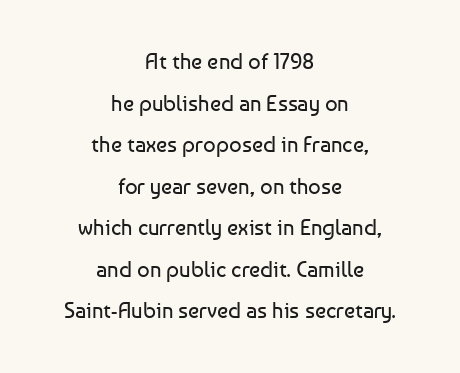
The image shows 22 px text type, upright; set centered, line spacing 1.89x, normal letter spacing, not underlined.
